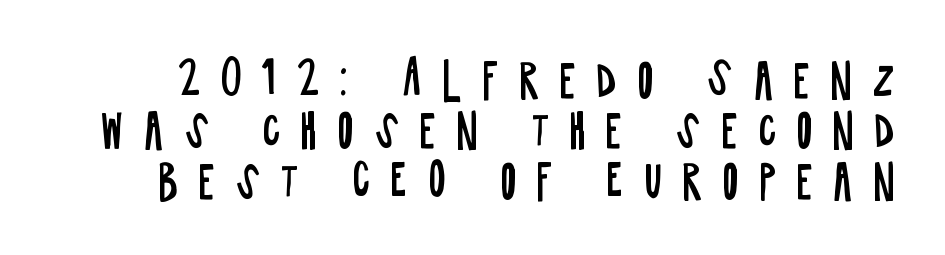
The image shows 45 px regular-weight, condensed sans-serif type, upright; set tight line spacing (1.12x), unusually wide letter spacing (+0.44 em), not underlined; low stroke contrast and a large x-height.
